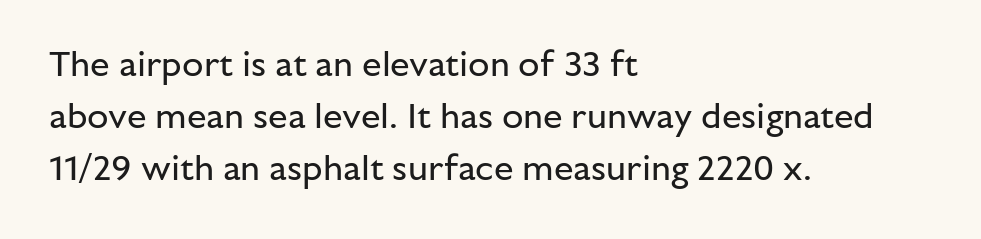
The image shows 35 px regular-weight sans-serif type, upright; set left-aligned, normal line spacing (1.49x), normal letter spacing, not underlined; low stroke contrast and a medium x-height.
